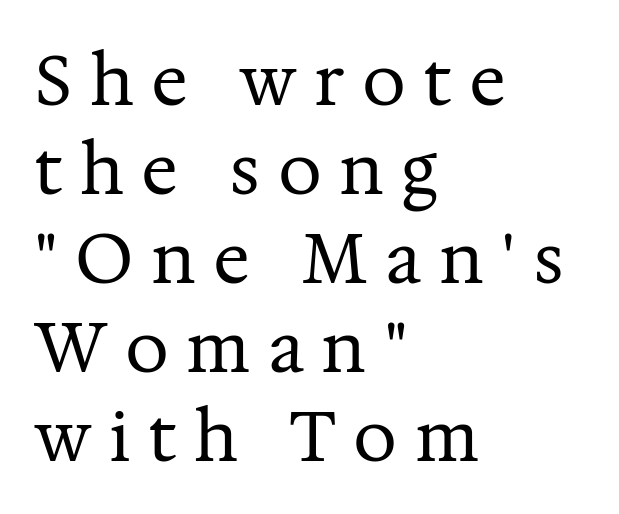
{"serif": "yes", "italic": "no", "bold": "no", "weight": "regular", "width": "normal", "stroke_contrast": "medium", "x_height": "medium", "monospaced": "no", "underline": "no", "align": "left", "line_spacing": "normal", "line_spacing_ratio": 1.29, "letter_spacing": "wide", "letter_spacing_em": 0.25, "glyph_px": 69}
